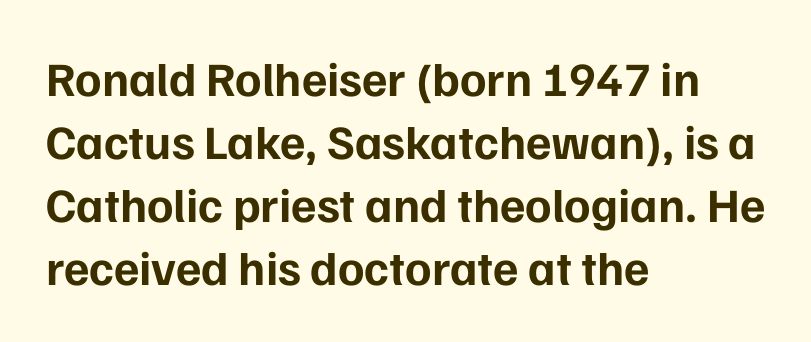
{"serif": "no", "italic": "no", "bold": "yes", "weight": "bold", "width": "normal", "stroke_contrast": "low", "x_height": "medium", "monospaced": "no", "underline": "no", "align": "left", "line_spacing": "normal", "line_spacing_ratio": 1.31, "letter_spacing": "normal", "letter_spacing_em": 0.0, "glyph_px": 48}
